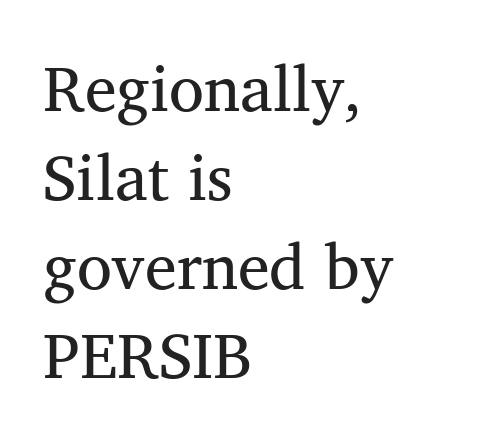
{"serif": "yes", "bold": "no", "weight": "regular", "width": "normal", "stroke_contrast": "medium", "x_height": "medium", "monospaced": "no", "underline": "no", "align": "left", "line_spacing": "normal", "line_spacing_ratio": 1.39, "letter_spacing": "normal", "letter_spacing_em": 0.0, "glyph_px": 64}
